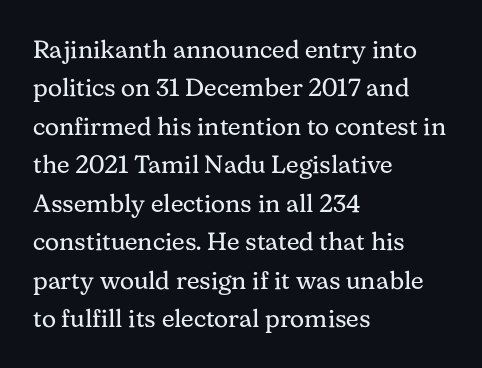
Q: Is the text bold? A: No.
Q: Is the text italic (slanted)? A: No, it is upright.
Q: Is the text underlined? A: No.
Q: How is the paragraph aligned? A: Left-aligned.
Q: Is the spacing between letters normal or unusually wide? A: Normal.
Q: Is the spacing between lines tight, normal or loose? A: Normal.
